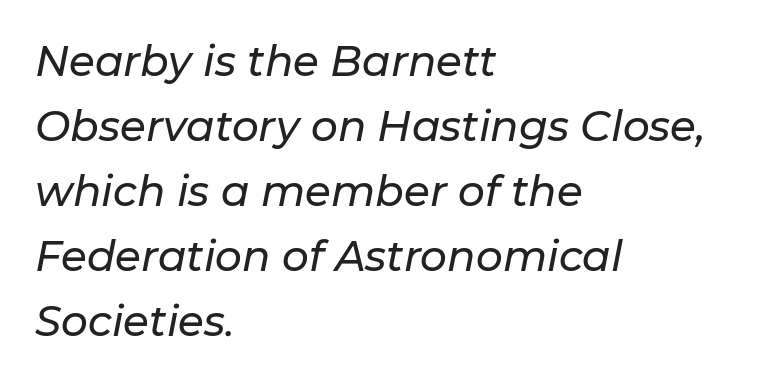
Q: Is the text italic (slanted)? A: Yes, it leans right by about 11 degrees.
Q: Is the text underlined? A: No.
Q: How is the paragraph aligned? A: Left-aligned.
Q: Is the spacing between letters normal or unusually wide? A: Normal.
Q: Is the spacing between lines tight, normal or loose? A: Normal.
Q: Width (condensed, normal, or wide)? A: Normal.
Q: Stroke contrast? A: Low.
Q: x-height? A: Medium.
Q: Monospaced? A: No.
